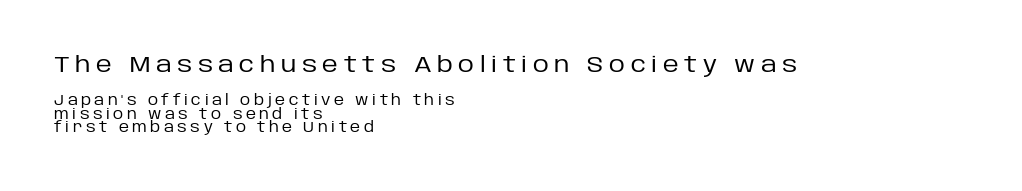
Q: Is the text bold? A: No.
Q: Is the text italic (slanted)? A: No, it is upright.
Q: Is the text underlined? A: No.
Q: How is the paragraph aligned? A: Left-aligned.
Q: Is the spacing between letters normal or unusually wide? A: Unusually wide.
Q: Is the spacing between lines tight, normal or loose? A: Tight.
Q: Which block of text is set in a larger size, the first (top) or the second (bottom)? A: The first (top) one.
